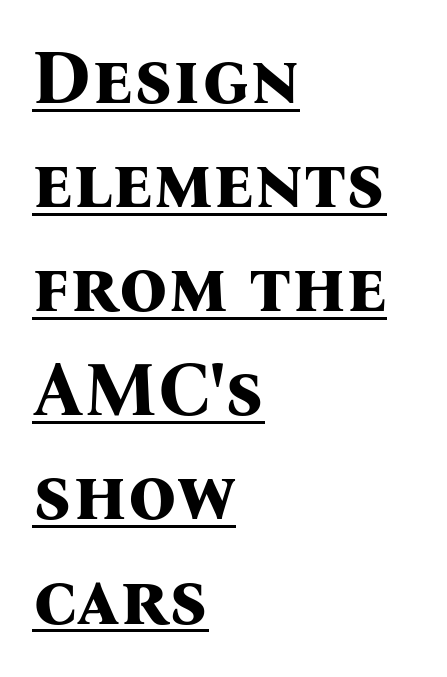
The strokes are fattened all the way to bold. Does the lettering tilt? It doesn't — this is upright. Note the varied advance widths — an 'i' is clearly narrower than an 'm'. Caption: multi-line text, flush left, ragged right. The sample's only ornament is a line tracing under the words.
